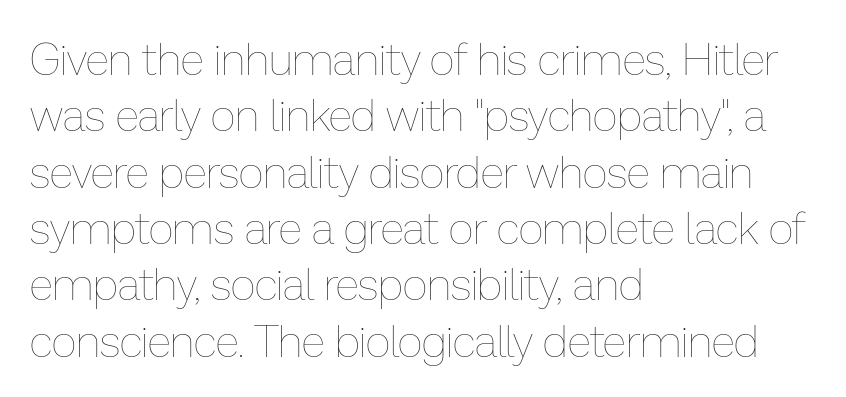
Q: Is the text bold? A: No.
Q: Is the text italic (slanted)? A: No, it is upright.
Q: Is the text underlined? A: No.
Q: How is the paragraph aligned? A: Left-aligned.
Q: Is the spacing between letters normal or unusually wide? A: Normal.
Q: Is the spacing between lines tight, normal or loose? A: Normal.
Q: Width (condensed, normal, or wide)? A: Normal.
Q: Stroke contrast? A: Low.
Q: x-height? A: Medium.
Q: Monospaced? A: No.
